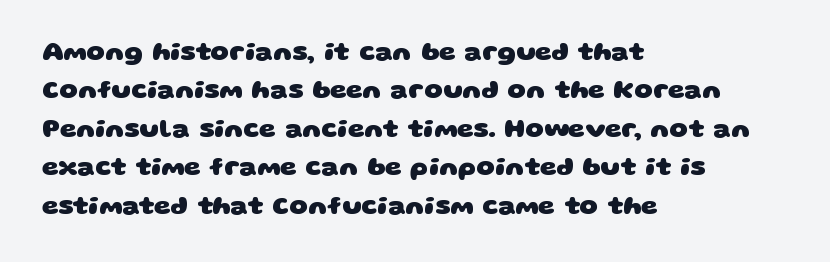
{"bold": "yes", "underline": "no", "align": "left", "line_spacing": "normal", "line_spacing_ratio": 1.48, "letter_spacing": "normal", "letter_spacing_em": 0.0, "glyph_px": 26}
